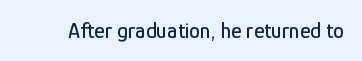
Q: Is the text italic (slanted)? A: No, it is upright.
Q: Is the text underlined? A: No.
Q: Is the spacing between letters normal or unusually wide? A: Normal.
